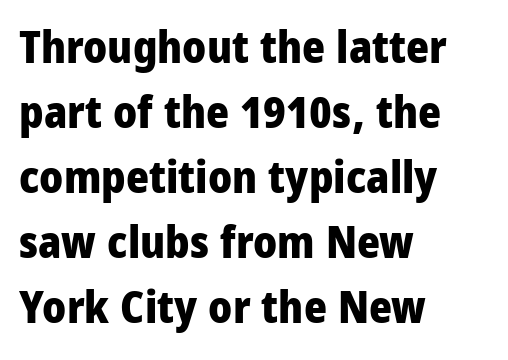
Q: Is the text bold? A: Yes.
Q: Is the text italic (slanted)? A: No, it is upright.
Q: Is the typeface a serif or a sans-serif typeface? A: Sans-serif.
Q: Is the text underlined? A: No.
Q: How is the paragraph aligned? A: Left-aligned.
Q: Is the spacing between letters normal or unusually wide? A: Normal.
Q: Is the spacing between lines tight, normal or loose? A: Normal.
Q: Width (condensed, normal, or wide)? A: Condensed.
Q: Stroke contrast? A: Low.
Q: x-height? A: Large.
Q: Monospaced? A: No.
